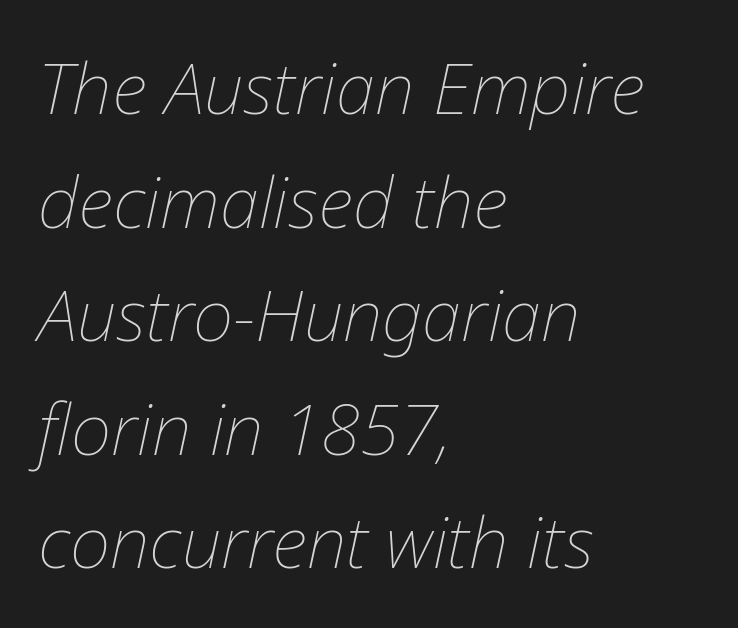
Q: Is the text bold? A: No.
Q: Is the text italic (slanted)? A: Yes, it leans right by about 12 degrees.
Q: Is the text underlined? A: No.
Q: How is the paragraph aligned? A: Left-aligned.
Q: Is the spacing between letters normal or unusually wide? A: Normal.
Q: Is the spacing between lines tight, normal or loose? A: Normal.
Q: Width (condensed, normal, or wide)? A: Normal.
Q: Stroke contrast? A: Low.
Q: x-height? A: Medium.
Q: Monospaced? A: No.
